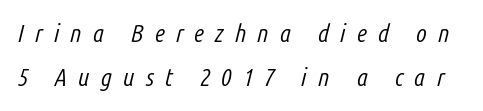
The image shows 25 px text type, italic (leaning right); set line spacing 1.75x, unusually wide letter spacing (+0.44 em), not underlined.
